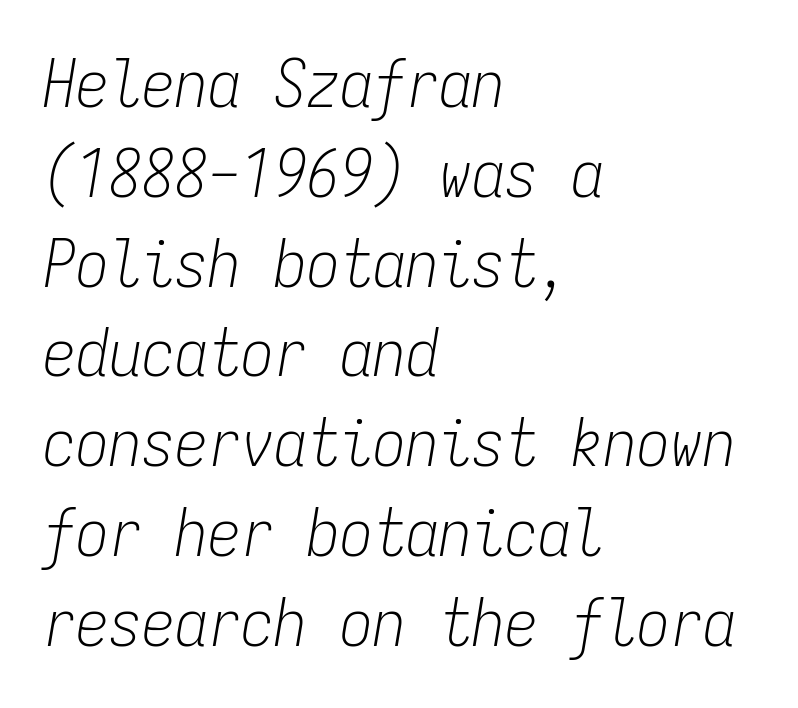
{"italic": "yes", "lean": "right", "slant_degrees": 9, "bold": "no", "weight": "light", "width": "condensed", "stroke_contrast": "low", "x_height": "medium", "monospaced": "yes", "underline": "no", "align": "left", "line_spacing": "normal", "line_spacing_ratio": 1.36, "letter_spacing": "normal", "letter_spacing_em": 0.0, "glyph_px": 66}
